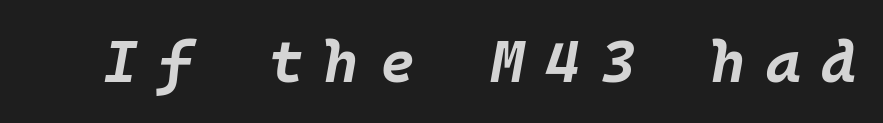
{"italic": "yes", "lean": "right", "slant_degrees": 10, "bold": "yes", "weight": "bold", "width": "normal", "stroke_contrast": "low", "x_height": "large", "monospaced": "yes", "underline": "no", "letter_spacing": "wide", "letter_spacing_em": 0.35, "glyph_px": 59}
